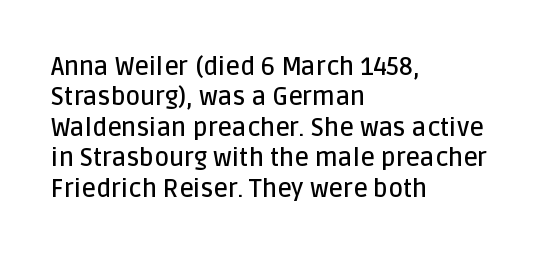
Q: Is the text bold? A: Semi-bold.
Q: Is the text italic (slanted)? A: No, it is upright.
Q: Is the text underlined? A: No.
Q: How is the paragraph aligned? A: Left-aligned.
Q: Is the spacing between letters normal or unusually wide? A: Normal.
